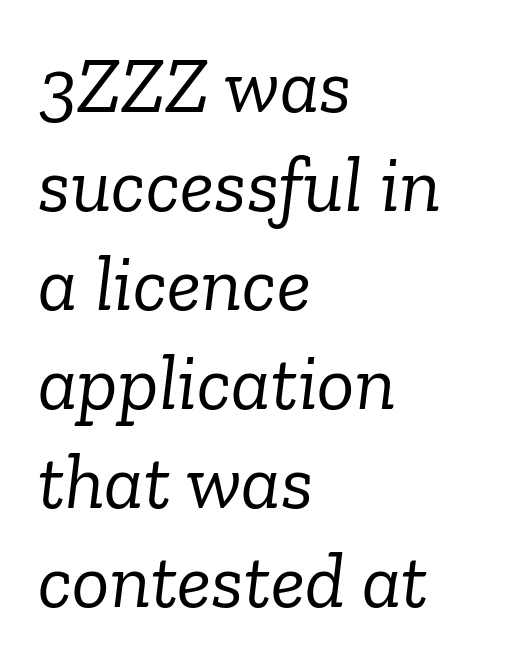
Q: Is the text bold? A: No.
Q: Is the text italic (slanted)? A: Yes, it leans right by about 6 degrees.
Q: Is the typeface a serif or a sans-serif typeface? A: Serif.
Q: Is the text underlined? A: No.
Q: How is the paragraph aligned? A: Left-aligned.
Q: Is the spacing between letters normal or unusually wide? A: Normal.
Q: Is the spacing between lines tight, normal or loose? A: Normal.
Q: Width (condensed, normal, or wide)? A: Normal.
Q: Stroke contrast? A: Low.
Q: x-height? A: Medium.
Q: Monospaced? A: No.
